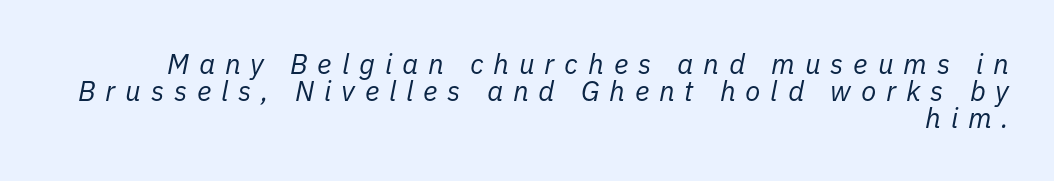
The image shows 28 px regular-weight type, italic (leaning right); set right-aligned, tight line spacing (0.96x), unusually wide letter spacing (+0.35 em), not underlined; low stroke contrast and a medium x-height.
